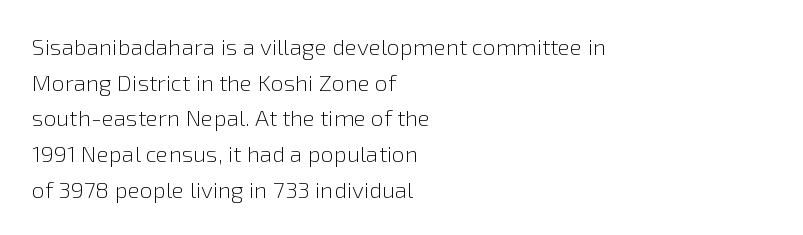
Q: Is the text bold? A: No.
Q: Is the text italic (slanted)? A: No, it is upright.
Q: Is the text underlined? A: No.
Q: How is the paragraph aligned? A: Left-aligned.
Q: Is the spacing between letters normal or unusually wide? A: Normal.
Q: Is the spacing between lines tight, normal or loose? A: Normal.
